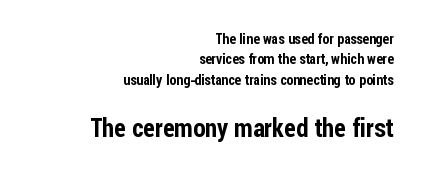
Q: Is the text italic (slanted)? A: No, it is upright.
Q: Is the text underlined? A: No.
Q: How is the paragraph aligned? A: Right-aligned.
Q: Is the spacing between letters normal or unusually wide? A: Normal.
Q: Is the spacing between lines tight, normal or loose? A: Normal.
Q: Which block of text is set in a larger size, the first (top) or the second (bottom)? A: The second (bottom) one.
